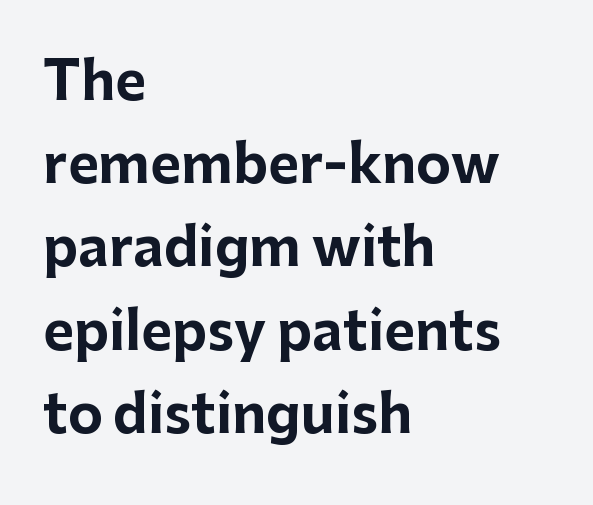
{"serif": "no", "italic": "no", "bold": "yes", "weight": "bold", "width": "normal", "stroke_contrast": "low", "x_height": "medium", "monospaced": "no", "underline": "no", "align": "left", "line_spacing": "normal", "line_spacing_ratio": 1.57, "letter_spacing": "normal", "letter_spacing_em": 0.0, "glyph_px": 53}
